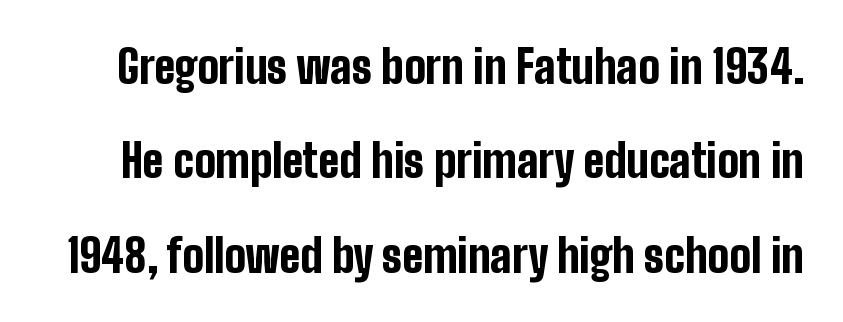
The type sits square on the baseline with zero lean. Nothing unusual about the tracking: characters are spaced as the font intends. Character widths vary here, with narrow letters taking less room than wide ones. The typesetting leans heavy: a genuine bold.
